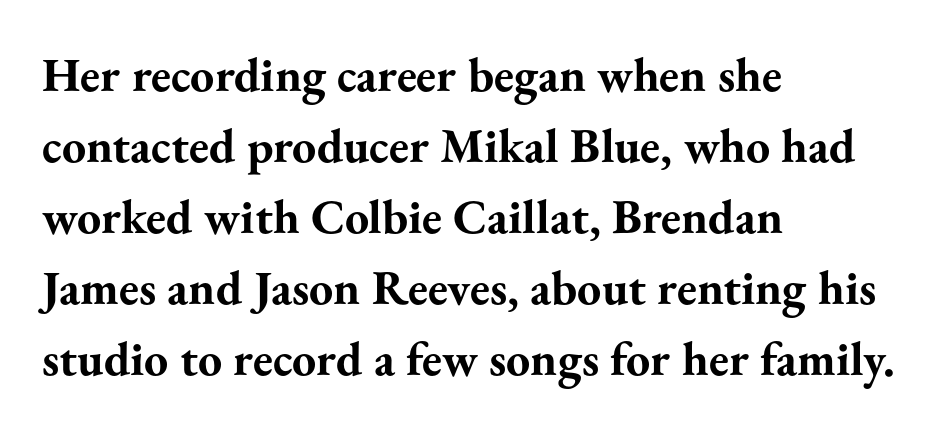
{"serif": "yes", "italic": "no", "bold": "yes", "weight": "bold", "width": "normal", "stroke_contrast": "medium", "x_height": "small", "monospaced": "no", "underline": "no", "align": "left", "line_spacing": "normal", "line_spacing_ratio": 1.48, "letter_spacing": "normal", "letter_spacing_em": 0.0, "glyph_px": 48}
